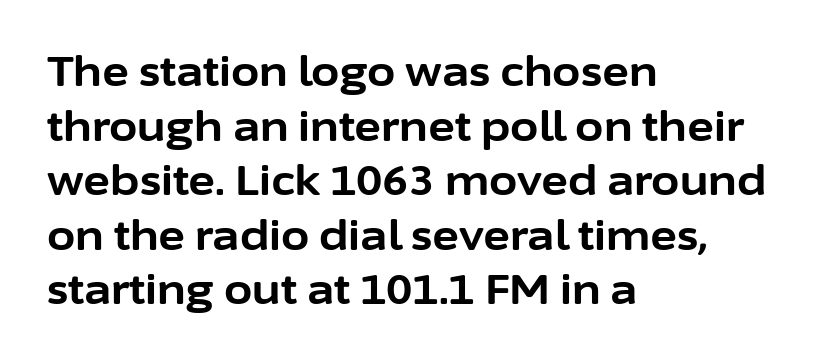
This rendering uses left alignment, leaving the right contour irregular. The glyphs in this specimen are sans serif. The letters stand upright; this is a roman face. The rendering uses natural spacing where letterforms have individual widths. Vertical spacing — default. Descenders are the only things crossing below the line.
